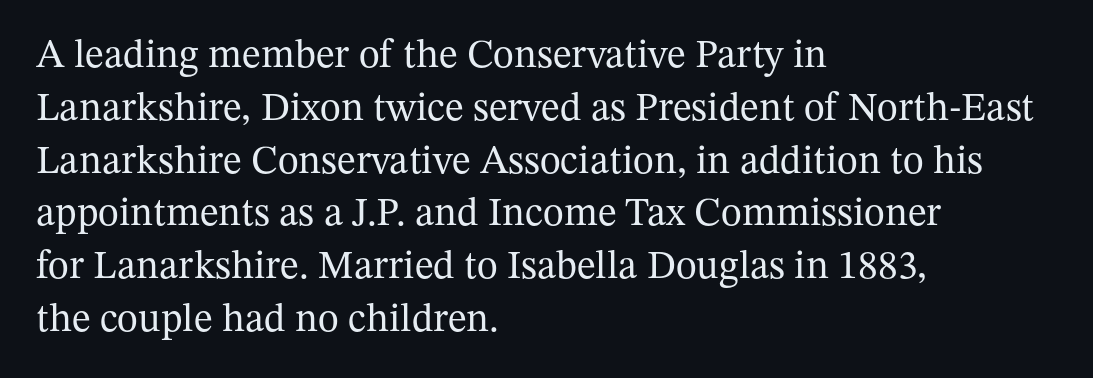
Q: Is the text bold? A: No.
Q: Is the text italic (slanted)? A: No, it is upright.
Q: Is the typeface a serif or a sans-serif typeface? A: Serif.
Q: Is the text underlined? A: No.
Q: How is the paragraph aligned? A: Left-aligned.
Q: Is the spacing between letters normal or unusually wide? A: Normal.
Q: Is the spacing between lines tight, normal or loose? A: Normal.
Q: Width (condensed, normal, or wide)? A: Normal.
Q: Stroke contrast? A: Medium.
Q: x-height? A: Medium.
Q: Monospaced? A: No.
